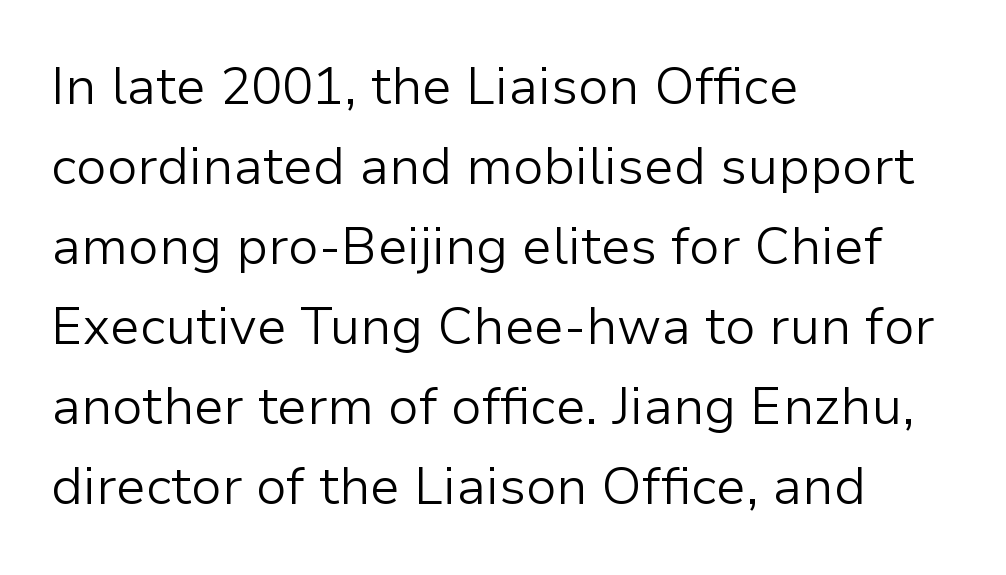
The image shows 52 px light sans-serif type, upright; set left-aligned, normal line spacing (1.54x), normal letter spacing, not underlined; low stroke contrast and a medium x-height.
